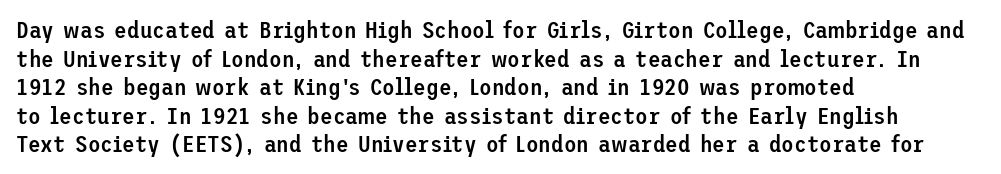
The image shows 23 px text type, upright; set left-aligned, line spacing 1.24x, normal letter spacing, not underlined.
